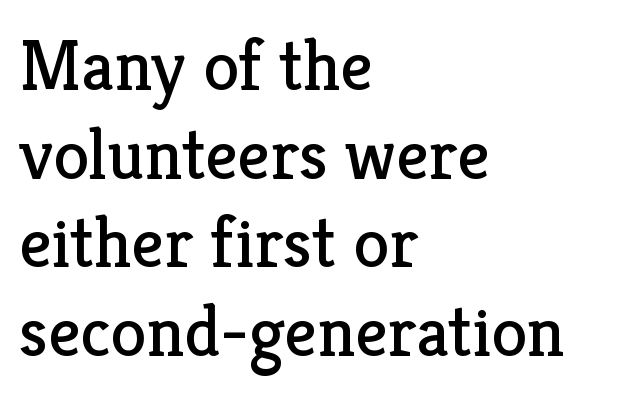
Decoration check: the copy has no underline. Is this a heavy cut? Hardly; it is regular or lighter. If you drew a line through each stem, it would be perfectly vertical. The characters display serif detailing at their extremities.
